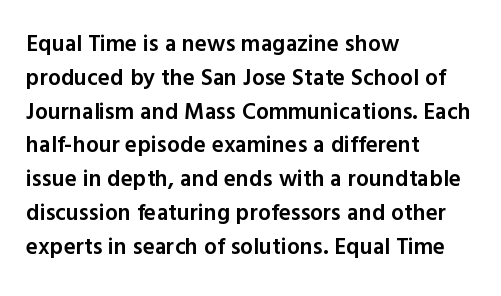
Upright lettering throughout. Reading down the block, your eye returns to a fixed left position each line. Strokes here are thickened, but only to semibold level. Evenly set lines give the paragraph a standard silhouette. Standard letterfit; no display-style spreading of the glyphs. Clear beneath every line of the passage.
